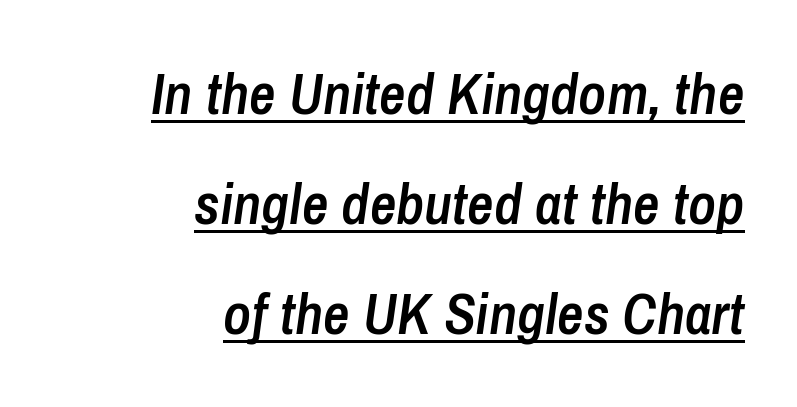
The image shows 58 px semibold, condensed type, italic (leaning right); set right-aligned, loose line spacing (1.9x), normal letter spacing, underlined; low stroke contrast and a medium x-height.
